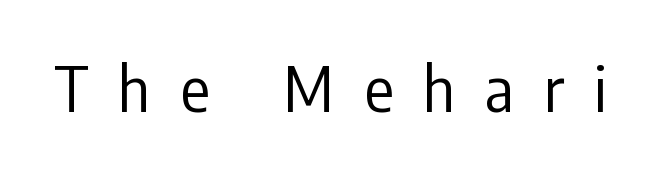
{"serif": "no", "italic": "no", "bold": "no", "weight": "regular", "width": "condensed", "stroke_contrast": "low", "x_height": "medium", "monospaced": "no", "underline": "no", "letter_spacing": "wide", "letter_spacing_em": 0.49, "glyph_px": 61}
